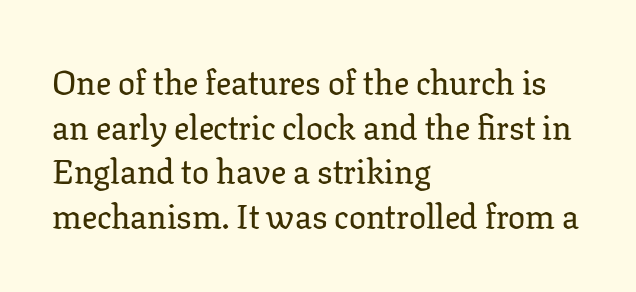
Unmarked baselines from the first word to the last. A typesetter would mark this as roman, not italic. Each letter keeps its own natural width here, so spacing adapts to shape. Tracking here is standard; glyphs follow each other at the usual distance. You can tell from the footed stems that serif type was used.
